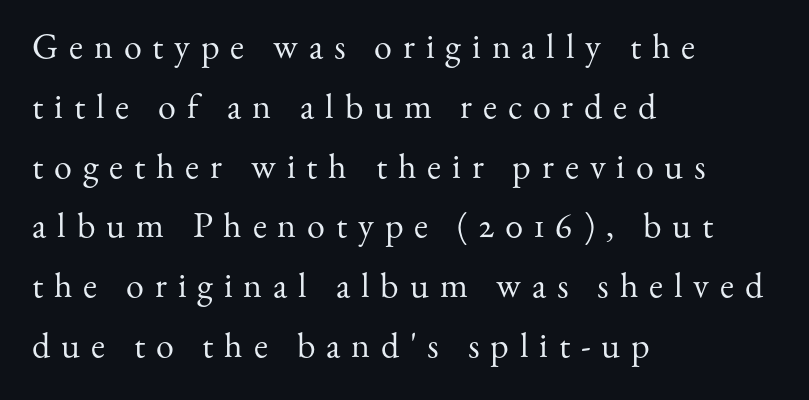
Font category for this specimen: serif. You could not count columns in this text — the font is proportionally spaced. The lines are quadded left. The string is rendered with underlining switched off. Baseline-to-baseline distance is the conventional proportion of letter height. Inter-character spacing is expanded well beyond the font's built-in metrics.
